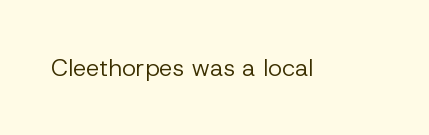
The image shows 24 px text type, upright; set normal letter spacing, not underlined.
